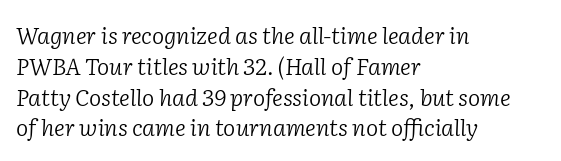
The words here are not underlined. Observe the lean: these are italic letterforms. The lines in this sample share a left origin and differ only in where they stop. The leading is moderate, giving the passage an even texture. This sample uses plain, unmodified letter spacing. Weight: not bold — regular or lighter.
